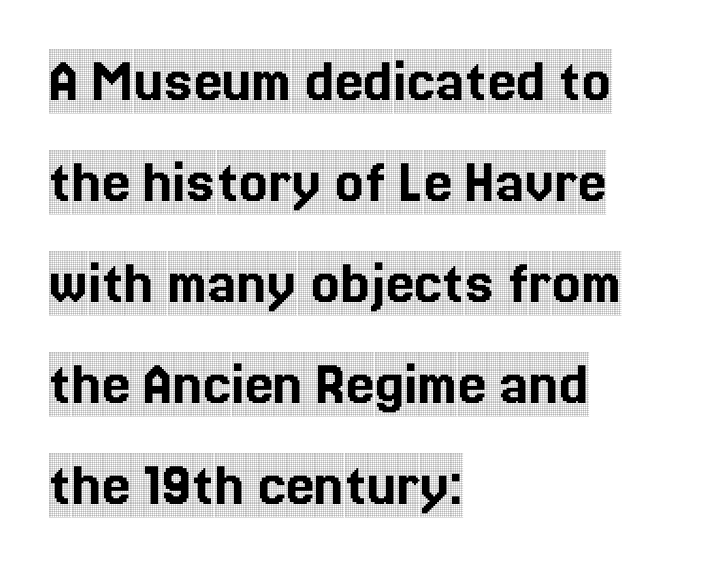
The image shows 64 px condensed serif type, upright; set left-aligned, normal line spacing (1.58x), normal letter spacing, not underlined; a large x-height.
